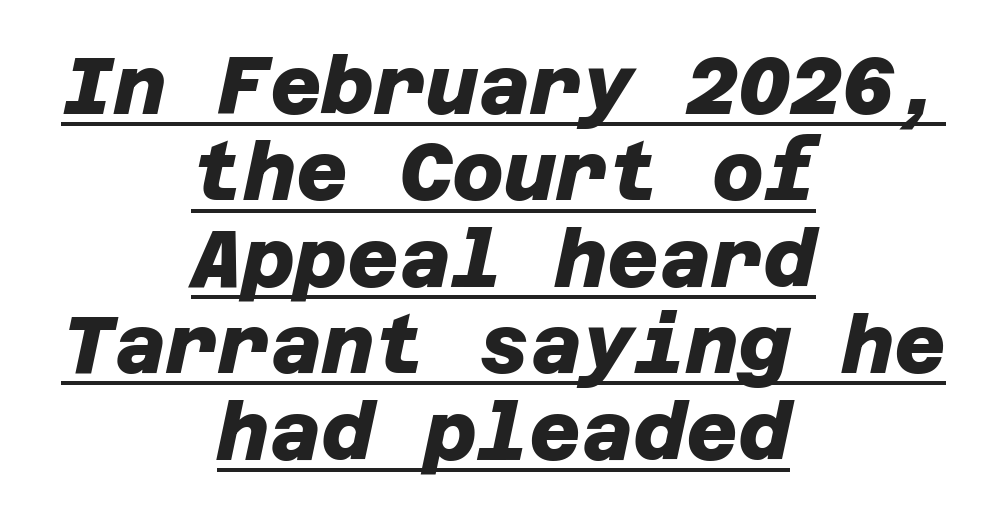
The font family rendered here belongs to the sans-serif group. The space between consecutive lines is stingy. Students, observe the line beneath the letters — that is underlining. Each glyph is drawn with heavy, bold strokes. Teacher's note: observe the equal gaps on both sides — that is centered alignment. Words appear dense and cohesive because spacing is normal.
